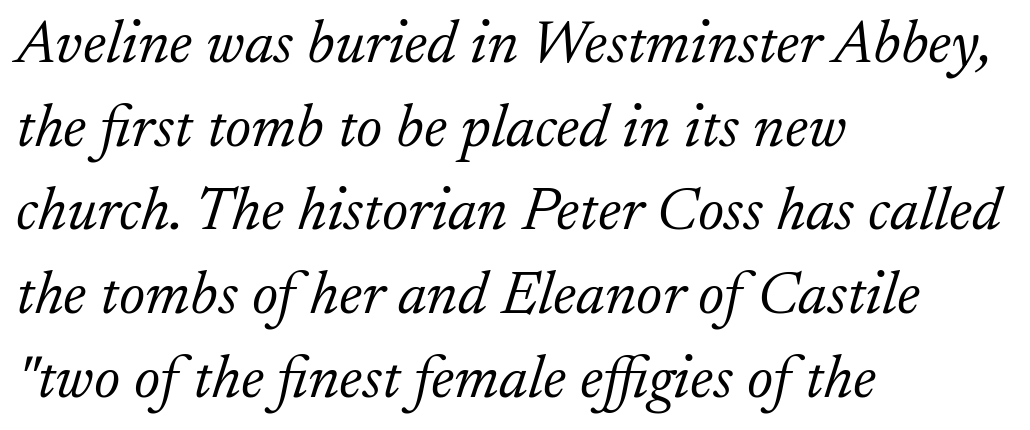
Q: Is the text bold? A: No.
Q: Is the text italic (slanted)? A: Yes, it leans right by about 17 degrees.
Q: Is the typeface a serif or a sans-serif typeface? A: Serif.
Q: Is the text underlined? A: No.
Q: How is the paragraph aligned? A: Left-aligned.
Q: Is the spacing between letters normal or unusually wide? A: Normal.
Q: Is the spacing between lines tight, normal or loose? A: Normal.
Q: Width (condensed, normal, or wide)? A: Normal.
Q: Stroke contrast? A: Low.
Q: x-height? A: Small.
Q: Monospaced? A: No.
